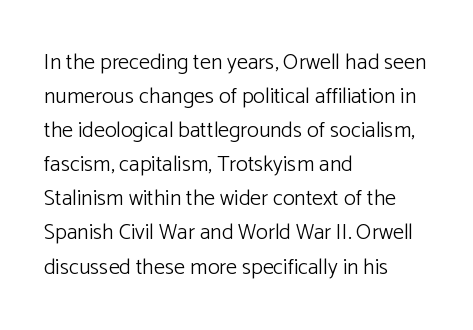
Q: Is the text bold? A: No.
Q: Is the text italic (slanted)? A: No, it is upright.
Q: Is the text underlined? A: No.
Q: How is the paragraph aligned? A: Left-aligned.
Q: Is the spacing between letters normal or unusually wide? A: Normal.
Q: Is the spacing between lines tight, normal or loose? A: Normal.
